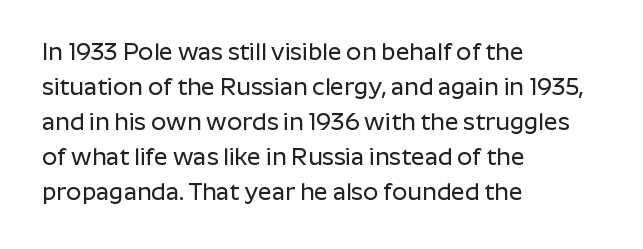
Style check: upright. The designer left line spacing at the default. Casual observation: everything's shoved over to the left. Tracking here is standard; glyphs follow each other at the usual distance. The foot of each line stays bare and open.
